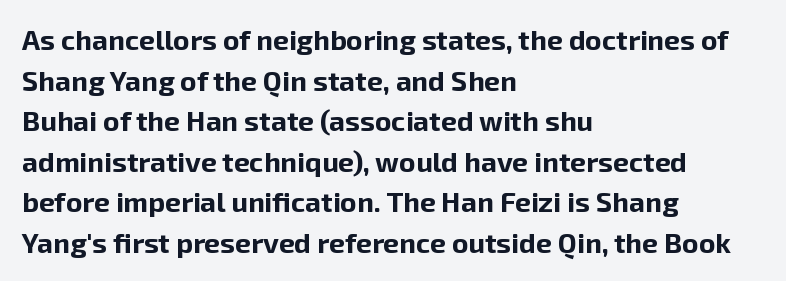
{"serif": "no", "italic": "no", "bold": "yes", "weight": "bold", "width": "normal", "stroke_contrast": "low", "x_height": "medium", "monospaced": "no", "underline": "no", "align": "left", "line_spacing": "normal", "line_spacing_ratio": 1.45, "letter_spacing": "normal", "letter_spacing_em": 0.0, "glyph_px": 28}
